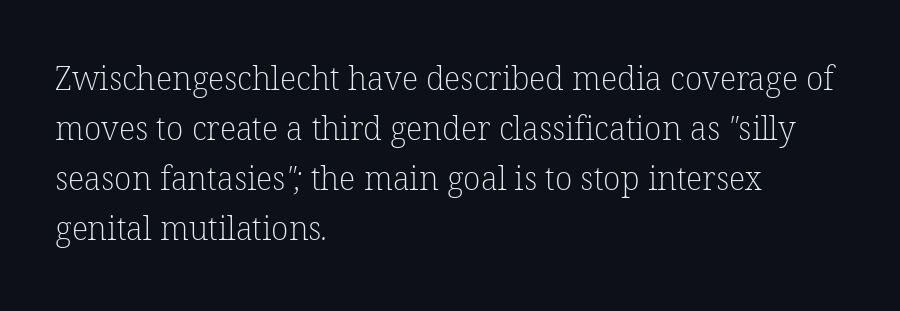
The image shows 32 px light serif type; set left-aligned, normal line spacing (1.56x), normal letter spacing, not underlined; low stroke contrast and a medium x-height.
